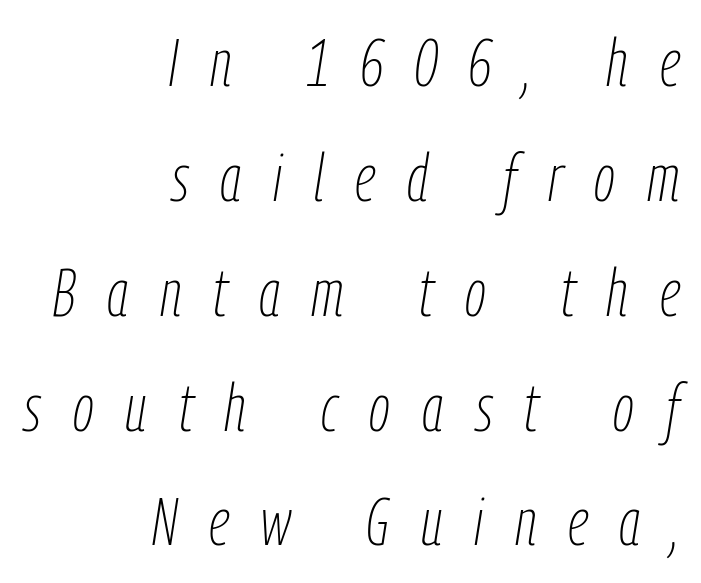
The image shows 66 px thin, condensed type, italic (leaning right); set right-aligned, line spacing 1.74x, unusually wide letter spacing (+0.48 em), not underlined; low stroke contrast and a medium x-height.
